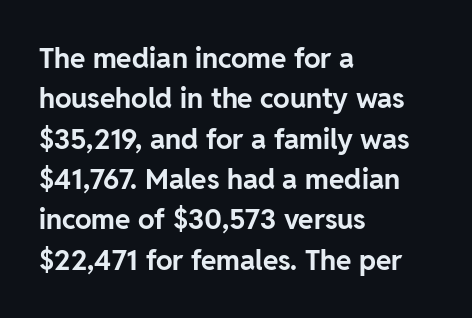
Set as a true bold cut, around the 700 mark. Horizontally, the lines are justified to the leading edge only. Spacing verdict: proportional, widths tailored to each character. The letters stand upright; this is a roman face. Type without underlining. This rendering leaves character spacing at its baseline value.
